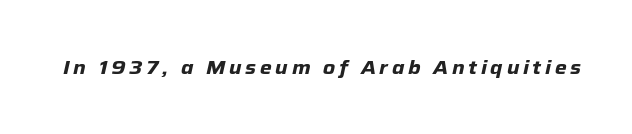
The image shows 20 px bold type, italic (leaning right); set not underlined.
